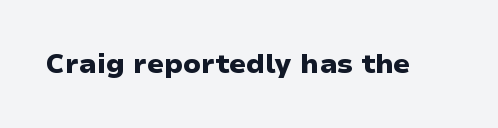
What stands out about the letter spacing? Nothing — it is the standard amount. No italicization has been applied; the sample stays upright. The gap between lines stays unmarked. Thick stems and heavy bowls — unmistakably bold.
